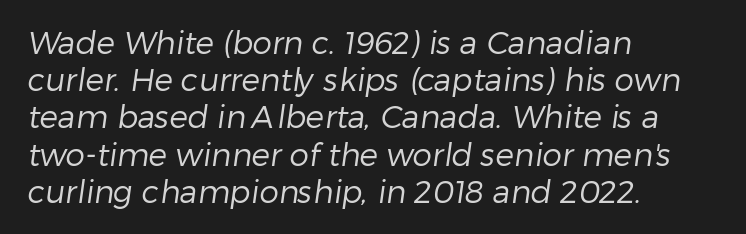
The image shows 31 px regular-weight sans-serif type; set left-aligned, line spacing 1.2x, normal letter spacing, not underlined; low stroke contrast and a medium x-height.
